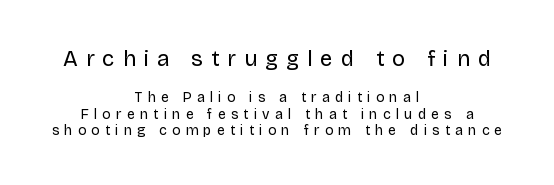
Q: Is the text bold? A: No.
Q: Is the text italic (slanted)? A: No, it is upright.
Q: Is the text underlined? A: No.
Q: How is the paragraph aligned? A: Centered.
Q: Is the spacing between letters normal or unusually wide? A: Unusually wide.
Q: Which block of text is set in a larger size, the first (top) or the second (bottom)? A: The first (top) one.
